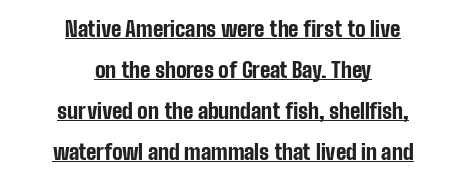
The image shows 21 px bold type, upright; set centered, loose line spacing (1.96x), normal letter spacing, underlined.
